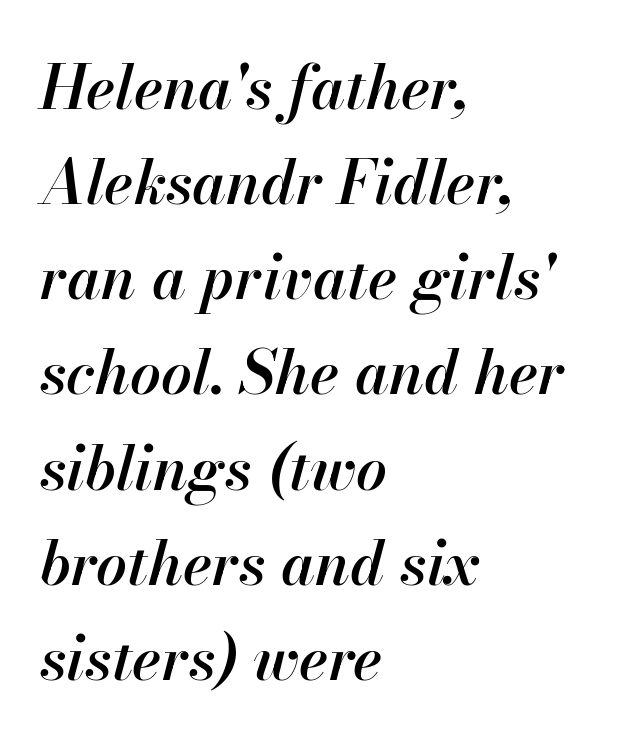
Descenders are the only things crossing below the line. The letterforms sit shoulder to shoulder at normal distance. Look at the stroke-to-counter ratio: somewhat heavy, a semibold. These lines were composed using italics. Horizontally, the lines are justified to the leading edge only. Note the varied advance widths — an 'i' is clearly narrower than an 'm'.
